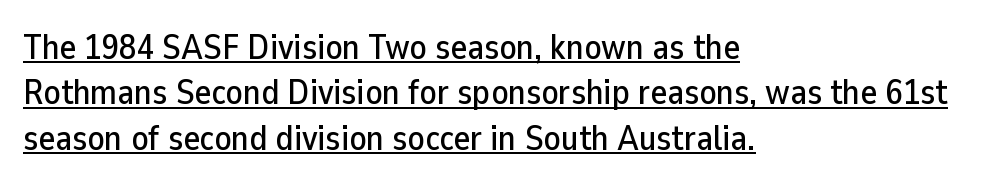
Q: Is the text italic (slanted)? A: No, it is upright.
Q: Is the typeface a serif or a sans-serif typeface? A: Sans-serif.
Q: Is the text underlined? A: Yes.
Q: How is the paragraph aligned? A: Left-aligned.
Q: Is the spacing between letters normal or unusually wide? A: Normal.
Q: Is the spacing between lines tight, normal or loose? A: Normal.
Q: Width (condensed, normal, or wide)? A: Normal.
Q: Stroke contrast? A: Low.
Q: x-height? A: Medium.
Q: Monospaced? A: No.
